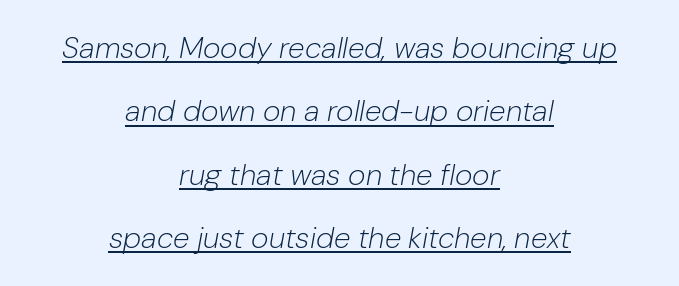
Q: Is the text bold? A: No.
Q: Is the text italic (slanted)? A: Yes, it leans right by about 10 degrees.
Q: Is the text underlined? A: Yes.
Q: How is the paragraph aligned? A: Centered.
Q: Is the spacing between letters normal or unusually wide? A: Normal.
Q: Is the spacing between lines tight, normal or loose? A: Loose.
Q: Width (condensed, normal, or wide)? A: Normal.
Q: Stroke contrast? A: Low.
Q: x-height? A: Medium.
Q: Monospaced? A: No.
